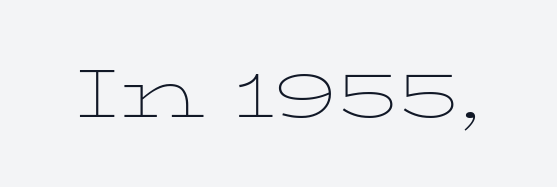
Q: Is the text bold? A: No.
Q: Is the text italic (slanted)? A: No, it is upright.
Q: Is the typeface a serif or a sans-serif typeface? A: Serif.
Q: Is the text underlined? A: No.
Q: Is the spacing between letters normal or unusually wide? A: Normal.
Q: Width (condensed, normal, or wide)? A: Wide.
Q: Stroke contrast? A: Low.
Q: x-height? A: Medium.
Q: Monospaced? A: No.
